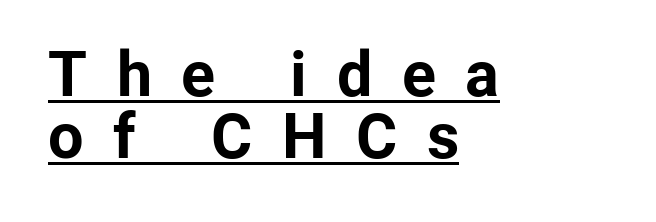
{"serif": "no", "italic": "no", "bold": "yes", "weight": "bold", "width": "normal", "stroke_contrast": "low", "x_height": "medium", "monospaced": "no", "underline": "yes", "align": "left", "line_spacing": "tight", "line_spacing_ratio": 0.98, "letter_spacing": "wide", "letter_spacing_em": 0.47, "glyph_px": 63}
